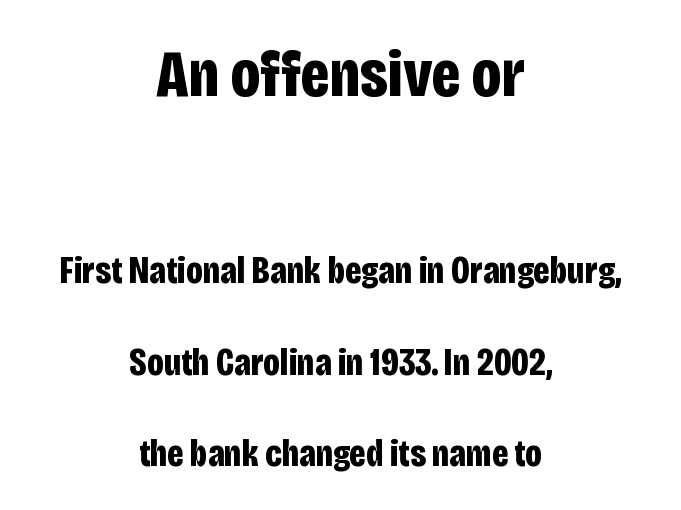
{"serif": "no", "italic": "no", "bold": "yes", "weight": "bold", "width": "condensed", "stroke_contrast": "low", "x_height": "large", "monospaced": "no", "underline": "no", "align": "center", "line_spacing": "loose", "line_spacing_ratio": 2.4, "letter_spacing": "normal", "letter_spacing_em": 0.0, "larger_block": "first", "size_ratio": 1.76, "glyph_px": 67}
